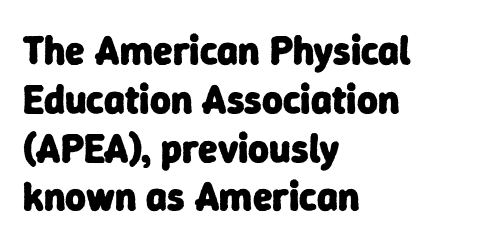
Q: Is the text bold? A: Yes.
Q: Is the typeface a serif or a sans-serif typeface? A: Sans-serif.
Q: Is the text underlined? A: No.
Q: How is the paragraph aligned? A: Left-aligned.
Q: Is the spacing between letters normal or unusually wide? A: Normal.
Q: Width (condensed, normal, or wide)? A: Normal.
Q: Stroke contrast? A: Low.
Q: x-height? A: Medium.
Q: Monospaced? A: No.
